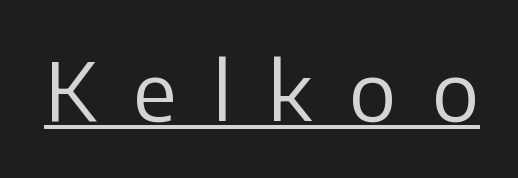
The image shows 79 px regular-weight sans-serif type, upright; set unusually wide letter spacing (+0.46 em), underlined; low stroke contrast and a medium x-height.
